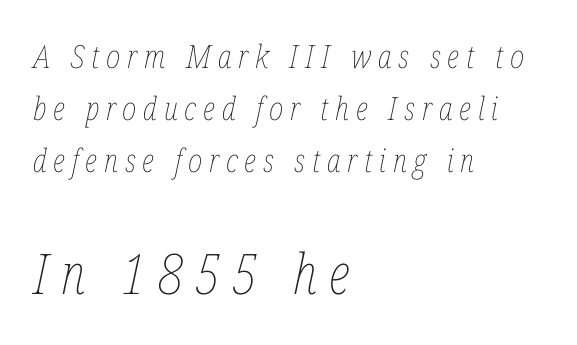
The glyphs look as if they've been sheared to an angle. A clean baseline with only descenders dipping below it. Each letter keeps its own natural width here, so spacing adapts to shape. The type is letterspaced generously, with wide tracking.
